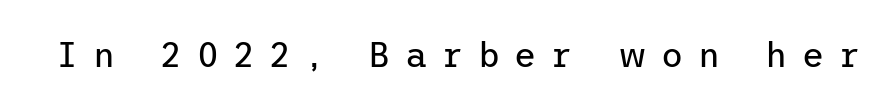
{"serif": "no", "italic": "no", "bold": "no", "weight": "regular", "width": "normal", "stroke_contrast": "low", "x_height": "medium", "underline": "no", "letter_spacing": "wide", "letter_spacing_em": 0.42, "glyph_px": 34}
